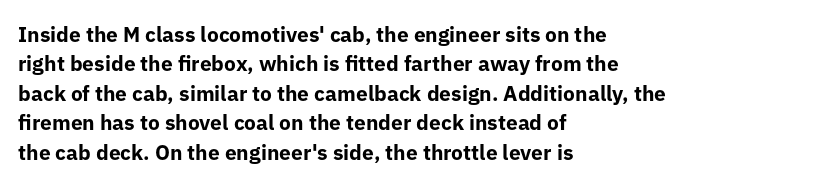
{"italic": "no", "bold": "yes", "underline": "no", "align": "left", "line_spacing": "normal", "line_spacing_ratio": 1.4, "letter_spacing": "normal", "letter_spacing_em": 0.0, "glyph_px": 21}
